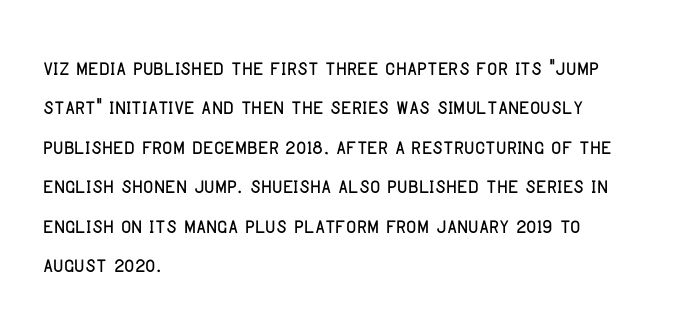
Q: Is the text italic (slanted)? A: No, it is upright.
Q: Is the typeface a serif or a sans-serif typeface? A: Sans-serif.
Q: Is the text underlined? A: No.
Q: How is the paragraph aligned? A: Left-aligned.
Q: Is the spacing between letters normal or unusually wide? A: Normal.
Q: Is the spacing between lines tight, normal or loose? A: Normal.
Q: Width (condensed, normal, or wide)? A: Condensed.
Q: Stroke contrast? A: Low.
Q: x-height? A: Large.
Q: Monospaced? A: No.
